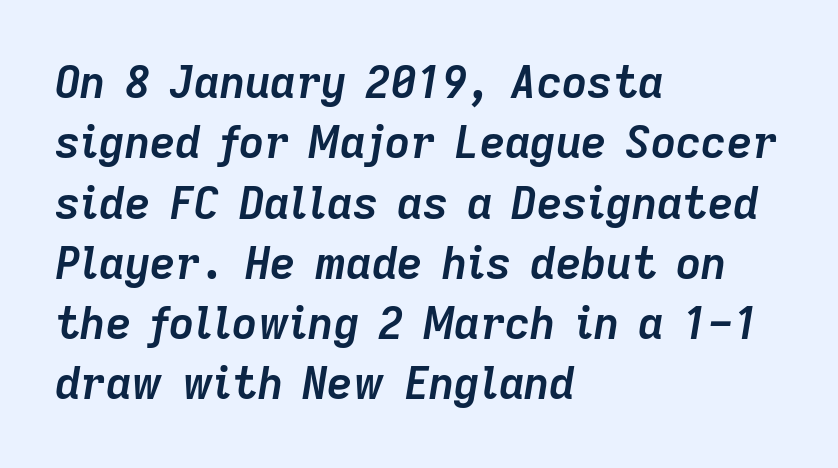
The image shows 44 px semibold type, italic (leaning right); set left-aligned, normal line spacing (1.37x), normal letter spacing, not underlined; low stroke contrast and a medium x-height.
